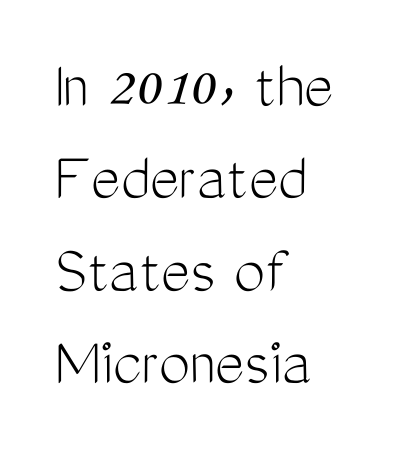
The image shows 70 px light, condensed sans-serif type, upright; set left-aligned, normal line spacing (1.32x), normal letter spacing, not underlined; medium stroke contrast and a medium x-height.
